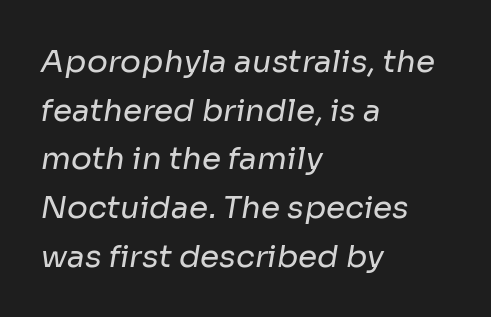
{"serif": "no", "bold": "no", "weight": "regular", "width": "normal", "stroke_contrast": "low", "x_height": "medium", "monospaced": "no", "underline": "no", "align": "left", "line_spacing": "normal", "line_spacing_ratio": 1.57, "letter_spacing": "normal", "letter_spacing_em": 0.0, "glyph_px": 31}
